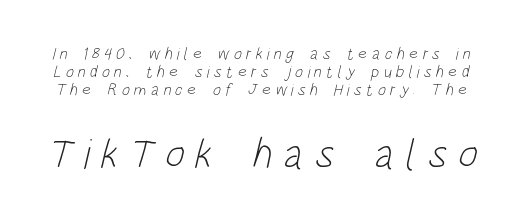
{"serif": "no", "bold": "no", "weight": "light", "width": "condensed", "stroke_contrast": "low", "x_height": "large", "monospaced": "no", "underline": "no", "line_spacing": "tight", "line_spacing_ratio": 1.06, "letter_spacing": "wide", "letter_spacing_em": 0.25, "larger_block": "second", "size_ratio": 2.47, "glyph_px": 42}
